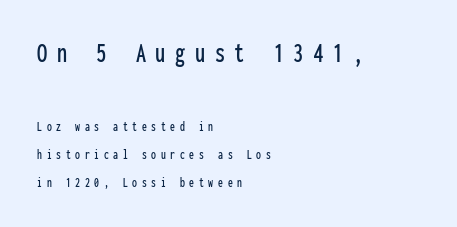
{"serif": "no", "italic": "no", "width": "condensed", "stroke_contrast": "low", "x_height": "medium", "monospaced": "yes", "underline": "no", "align": "left", "line_spacing": "loose", "line_spacing_ratio": 1.99, "letter_spacing": "wide", "letter_spacing_em": 0.33, "larger_block": "first", "size_ratio": 2.07, "glyph_px": 29}
